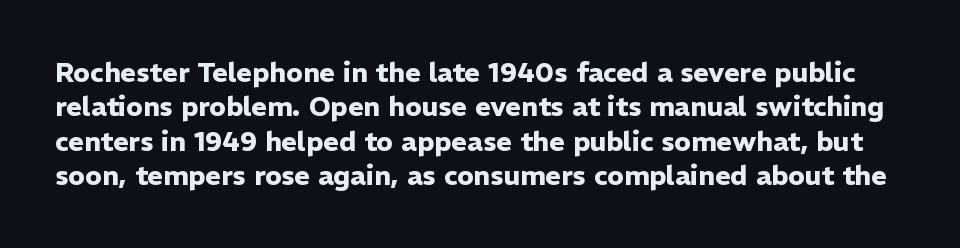
{"italic": "no", "bold": "yes", "underline": "no", "line_spacing": "normal", "line_spacing_ratio": 1.27, "letter_spacing": "normal", "letter_spacing_em": 0.0, "glyph_px": 27}
